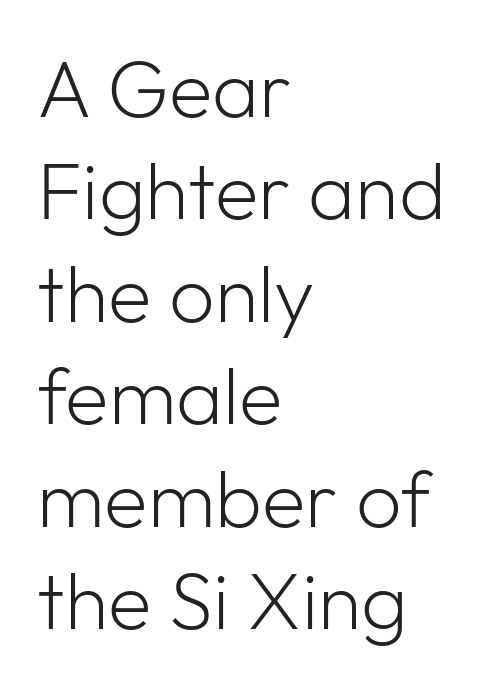
The image shows 80 px light sans-serif type, upright; set left-aligned, normal line spacing (1.28x), normal letter spacing, not underlined; low stroke contrast and a medium x-height.
